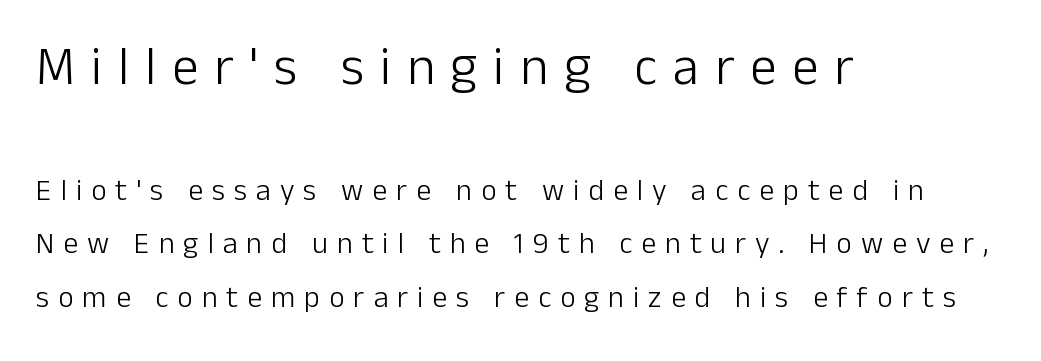
Q: Is the text bold? A: No.
Q: Is the text italic (slanted)? A: No, it is upright.
Q: Is the typeface a serif or a sans-serif typeface? A: Sans-serif.
Q: Is the text underlined? A: No.
Q: How is the paragraph aligned? A: Left-aligned.
Q: Is the spacing between letters normal or unusually wide? A: Unusually wide.
Q: Which block of text is set in a larger size, the first (top) or the second (bottom)? A: The first (top) one.
Q: Width (condensed, normal, or wide)? A: Normal.
Q: Stroke contrast? A: Low.
Q: x-height? A: Medium.
Q: Monospaced? A: No.
